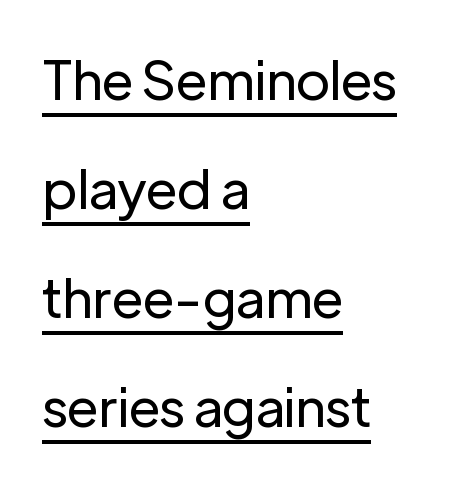
The image shows 54 px regular-weight sans-serif type, upright; set left-aligned, loose line spacing (2.02x), normal letter spacing, underlined; low stroke contrast and a medium x-height.
